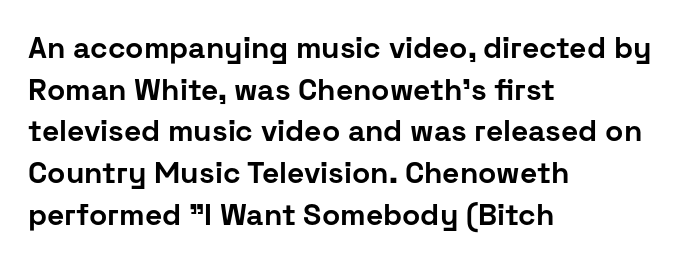
{"serif": "no", "italic": "no", "bold": "yes", "weight": "bold", "width": "normal", "stroke_contrast": "low", "x_height": "medium", "monospaced": "no", "underline": "no", "align": "left", "line_spacing": "normal", "line_spacing_ratio": 1.39, "letter_spacing": "normal", "letter_spacing_em": 0.0, "glyph_px": 30}
